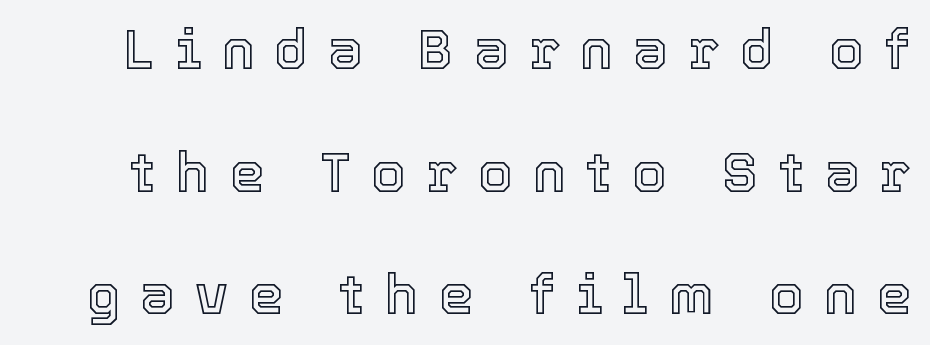
{"italic": "no", "width": "normal", "x_height": "medium", "monospaced": "no", "underline": "no", "line_spacing": "loose", "line_spacing_ratio": 2.23, "letter_spacing": "wide", "letter_spacing_em": 0.37, "glyph_px": 55}
